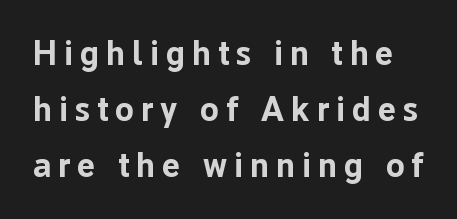
The image shows 34 px bold sans-serif type, upright; set normal line spacing (1.64x), unusually wide letter spacing (+0.21 em), not underlined; low stroke contrast and a medium x-height.
